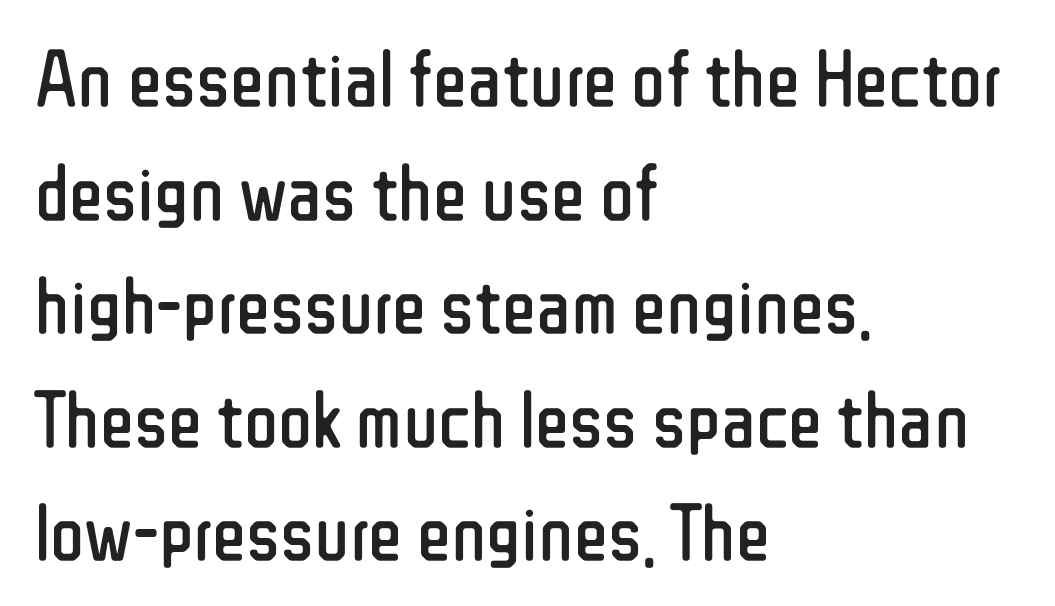
Q: Is the text bold? A: No.
Q: Is the text italic (slanted)? A: No, it is upright.
Q: Is the typeface a serif or a sans-serif typeface? A: Sans-serif.
Q: Is the text underlined? A: No.
Q: How is the paragraph aligned? A: Left-aligned.
Q: Is the spacing between letters normal or unusually wide? A: Normal.
Q: Is the spacing between lines tight, normal or loose? A: Normal.
Q: Width (condensed, normal, or wide)? A: Condensed.
Q: Stroke contrast? A: Low.
Q: x-height? A: Medium.
Q: Monospaced? A: No.
